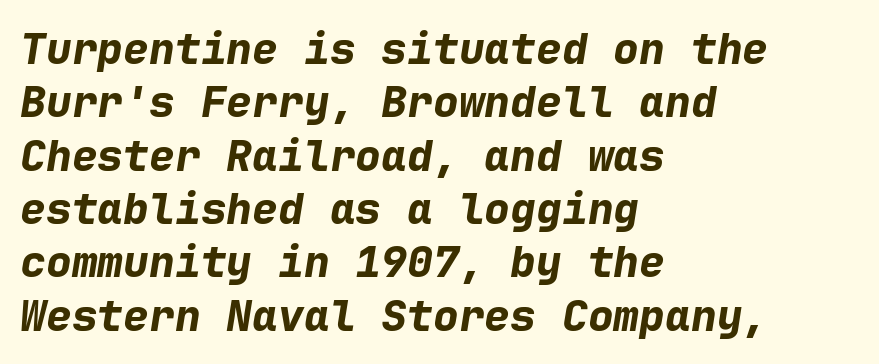
Designer's note — italics engaged. Compared with a centered layout, this one pins lines to the left instead. A bare baseline throughout the passage. Stroke thickness is high; the sample reads as a true bold. Is the letter spacing exaggerated? No — it looks like the ordinary default. Here the designer chose a console-style face with uniform glyph widths.
